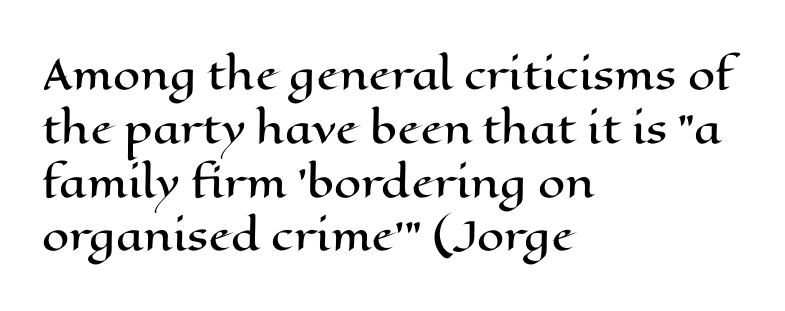
Q: Is the text italic (slanted)? A: No, it is upright.
Q: Is the text underlined? A: No.
Q: How is the paragraph aligned? A: Left-aligned.
Q: Is the spacing between letters normal or unusually wide? A: Normal.
Q: Is the spacing between lines tight, normal or loose? A: Normal.
Q: Width (condensed, normal, or wide)? A: Wide.
Q: Stroke contrast? A: High.
Q: x-height? A: Medium.
Q: Monospaced? A: No.
